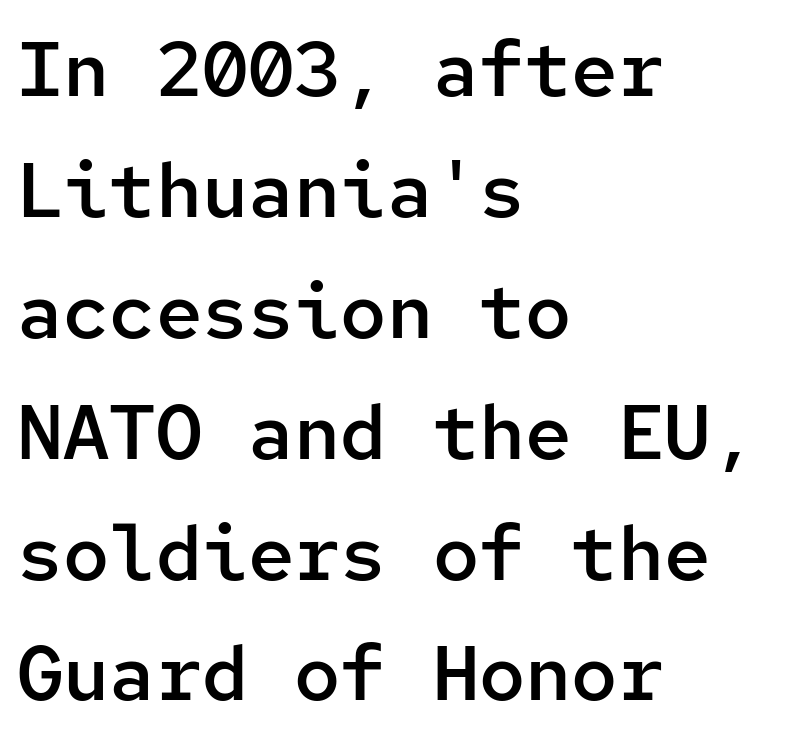
Q: Is the text bold? A: Semi-bold.
Q: Is the text italic (slanted)? A: No, it is upright.
Q: Is the typeface a serif or a sans-serif typeface? A: Sans-serif.
Q: Is the text underlined? A: No.
Q: How is the paragraph aligned? A: Left-aligned.
Q: Is the spacing between letters normal or unusually wide? A: Normal.
Q: Is the spacing between lines tight, normal or loose? A: Normal.
Q: Width (condensed, normal, or wide)? A: Normal.
Q: Stroke contrast? A: Low.
Q: x-height? A: Medium.
Q: Monospaced? A: Yes.
